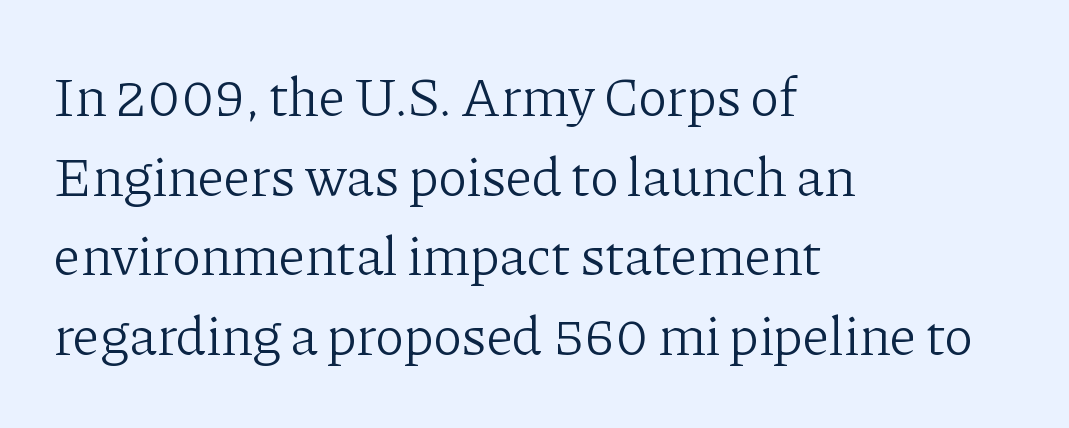
Q: Is the text bold? A: No.
Q: Is the text italic (slanted)? A: No, it is upright.
Q: Is the typeface a serif or a sans-serif typeface? A: Serif.
Q: Is the text underlined? A: No.
Q: How is the paragraph aligned? A: Left-aligned.
Q: Is the spacing between letters normal or unusually wide? A: Normal.
Q: Is the spacing between lines tight, normal or loose? A: Normal.
Q: Width (condensed, normal, or wide)? A: Normal.
Q: Stroke contrast? A: Low.
Q: x-height? A: Medium.
Q: Monospaced? A: No.
